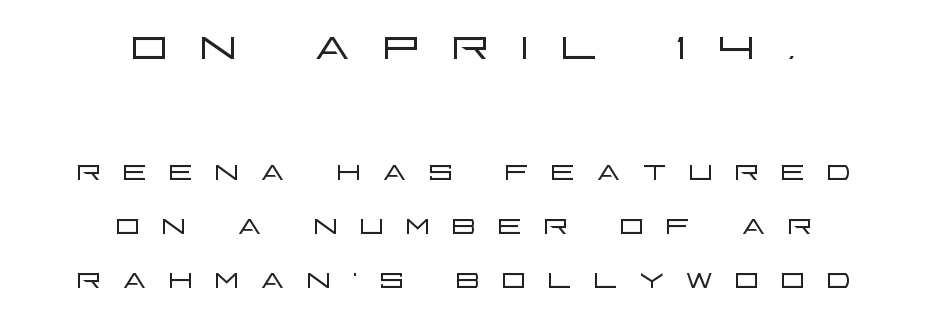
{"serif": "no", "italic": "no", "bold": "no", "weight": "light", "width": "wide", "stroke_contrast": "low", "x_height": "large", "monospaced": "no", "underline": "no", "align": "center", "line_spacing": "normal", "line_spacing_ratio": 1.34, "letter_spacing": "wide", "letter_spacing_em": 0.48, "larger_block": "first", "size_ratio": 1.5, "glyph_px": 60}
